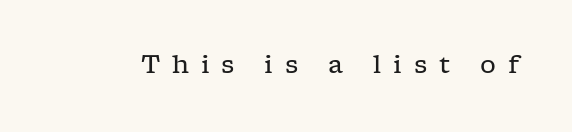
{"italic": "no", "bold": "no", "underline": "no", "letter_spacing": "wide", "letter_spacing_em": 0.47, "glyph_px": 25}
